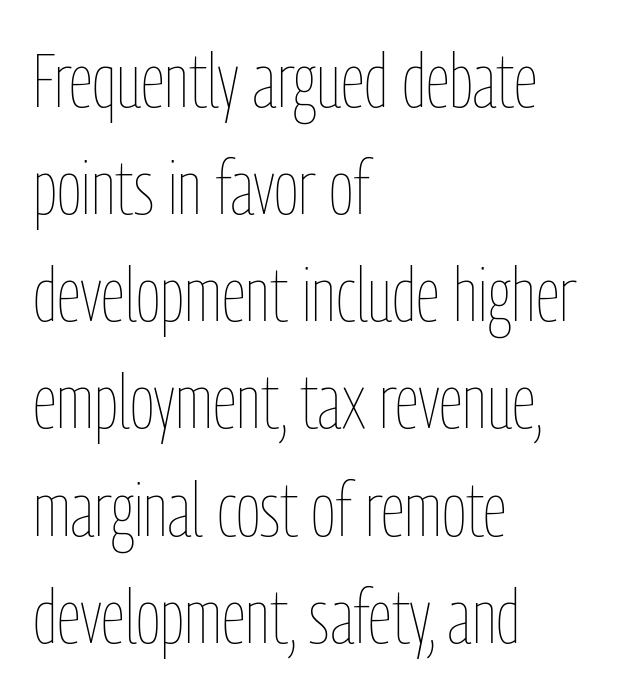
The rendering uses natural spacing where letterforms have individual widths. Each new line begins a customary step beneath the previous one. A clean baseline with only descenders dipping below it. Italic: no, the glyphs are upright roman.
